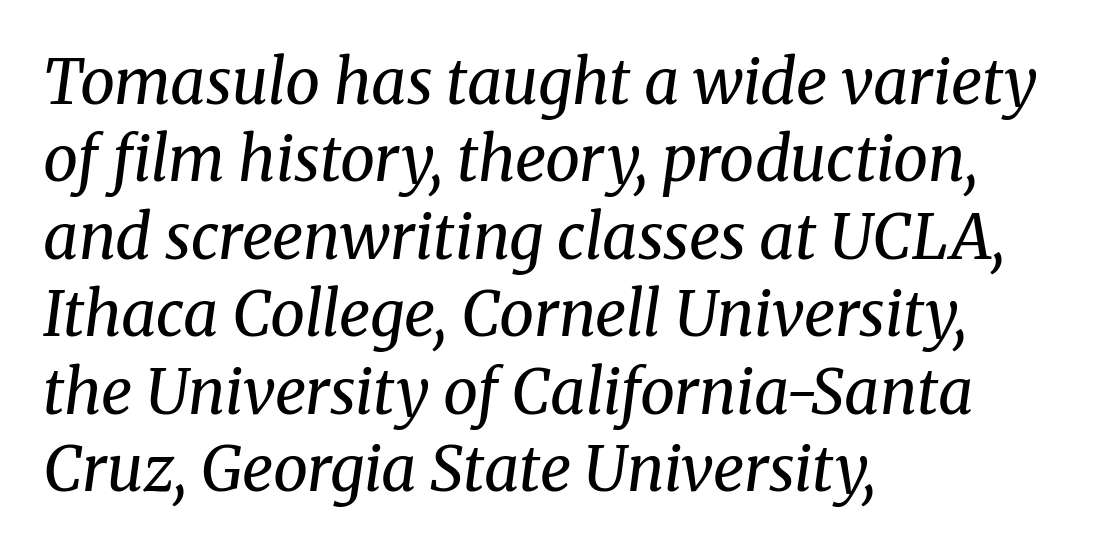
Q: Is the text bold? A: No.
Q: Is the text italic (slanted)? A: Yes, it leans right by about 8 degrees.
Q: Is the typeface a serif or a sans-serif typeface? A: Serif.
Q: Is the text underlined? A: No.
Q: How is the paragraph aligned? A: Left-aligned.
Q: Is the spacing between letters normal or unusually wide? A: Normal.
Q: Is the spacing between lines tight, normal or loose? A: Normal.
Q: Width (condensed, normal, or wide)? A: Normal.
Q: Stroke contrast? A: Medium.
Q: x-height? A: Medium.
Q: Monospaced? A: No.
